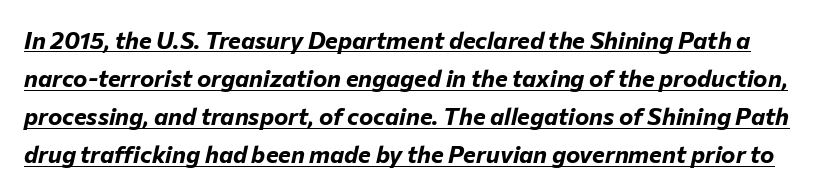
Q: Is the text bold? A: Yes.
Q: Is the text italic (slanted)? A: Yes, it leans right by about 12 degrees.
Q: Is the text underlined? A: Yes.
Q: Is the spacing between letters normal or unusually wide? A: Normal.
Q: Is the spacing between lines tight, normal or loose? A: Normal.
